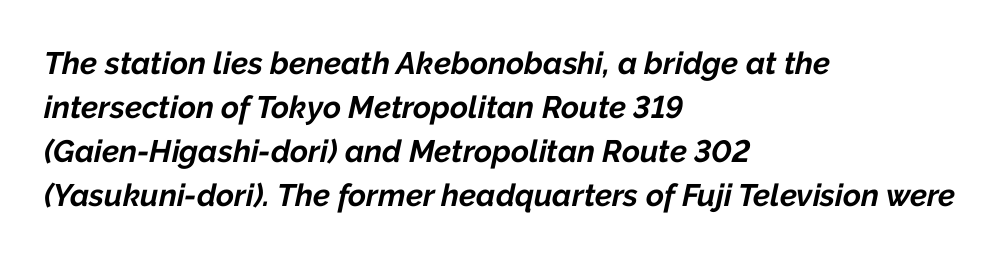
One-word summary of the alignment: left. Normally led — the rows are evenly, conventionally spaced. The passage shown is typed in a proportional face where columns would drift. Summary of weight: heavy, a full bold.
